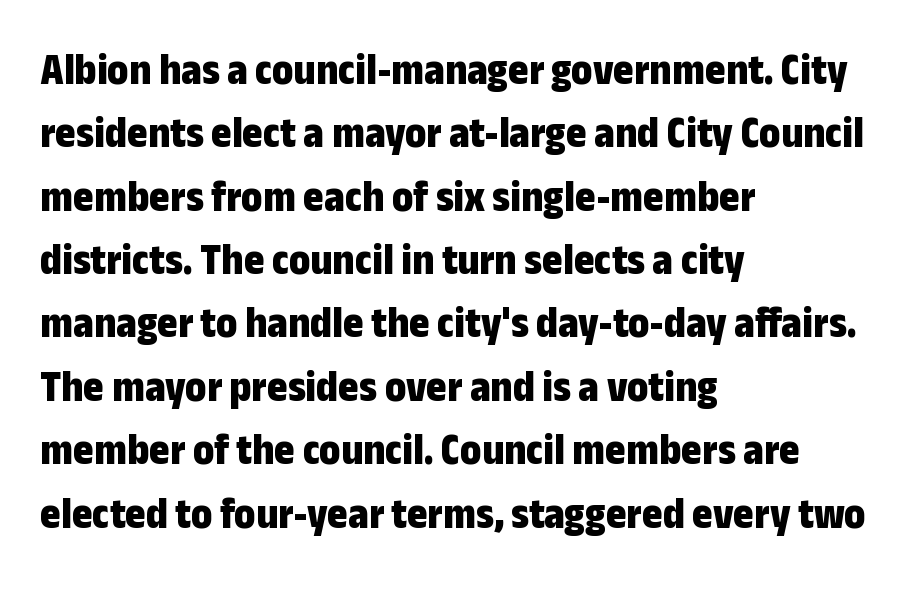
The image shows 44 px bold, condensed sans-serif type, upright; set left-aligned, normal line spacing (1.44x), normal letter spacing, not underlined; low stroke contrast and a medium x-height.
